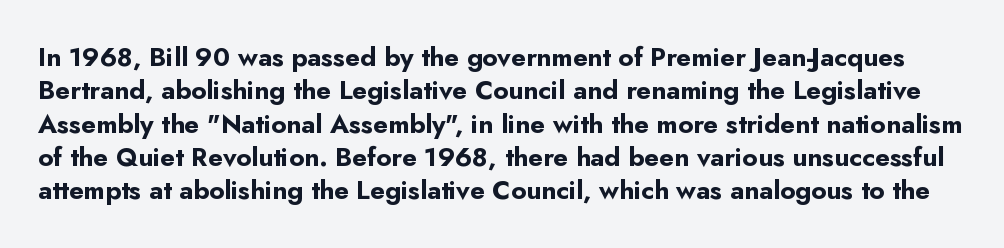
{"italic": "no", "bold": "yes", "underline": "no", "line_spacing": "normal", "line_spacing_ratio": 1.28, "letter_spacing": "normal", "letter_spacing_em": 0.0, "glyph_px": 26}
